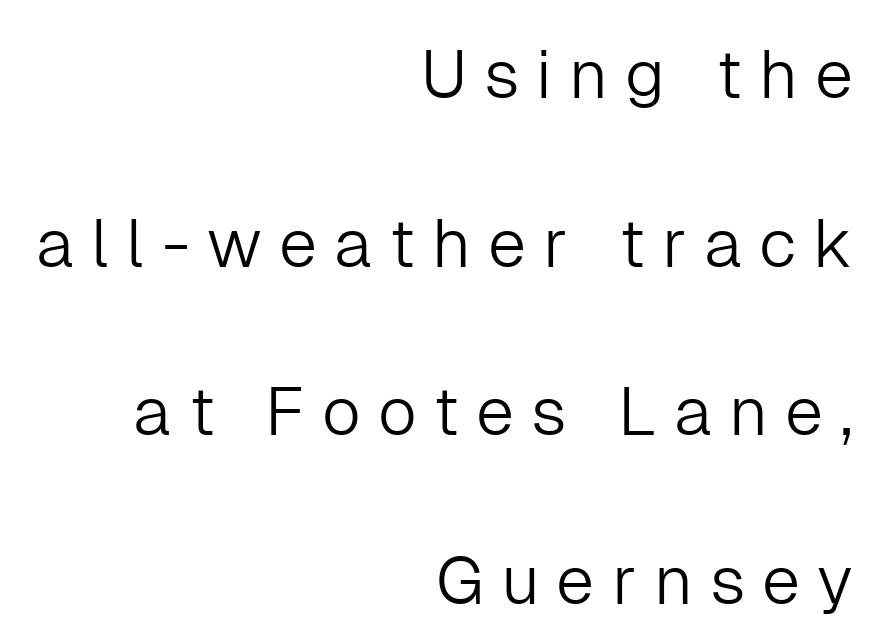
Q: Is the text bold? A: No.
Q: Is the text italic (slanted)? A: No, it is upright.
Q: Is the typeface a serif or a sans-serif typeface? A: Sans-serif.
Q: Is the text underlined? A: No.
Q: How is the paragraph aligned? A: Right-aligned.
Q: Is the spacing between letters normal or unusually wide? A: Unusually wide.
Q: Is the spacing between lines tight, normal or loose? A: Loose.
Q: Width (condensed, normal, or wide)? A: Normal.
Q: Stroke contrast? A: Low.
Q: x-height? A: Medium.
Q: Monospaced? A: No.
